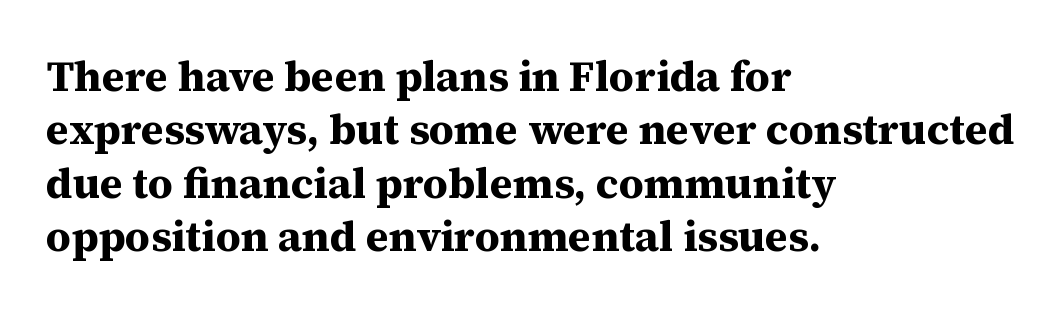
{"serif": "yes", "italic": "no", "bold": "yes", "weight": "bold", "width": "normal", "stroke_contrast": "medium", "x_height": "medium", "monospaced": "no", "underline": "no", "align": "left", "line_spacing_ratio": 1.24, "letter_spacing": "normal", "letter_spacing_em": 0.0, "glyph_px": 43}
